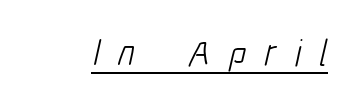
The image shows 38 px light, condensed sans-serif type; set unusually wide letter spacing (+0.49 em), underlined; low stroke contrast and a medium x-height.
